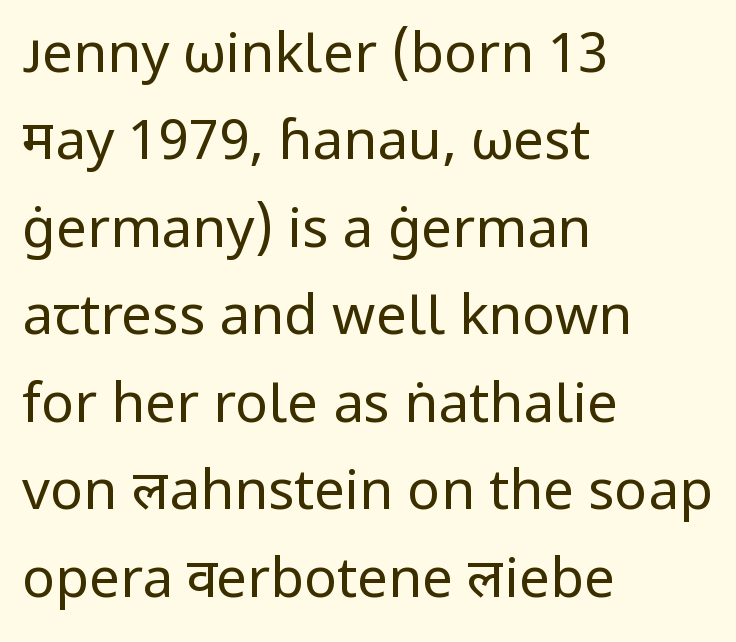
A classic flush-left, rag-right setting is used for this passage. You could not count columns in this text — the font is proportionally spaced. Compared with typical body copy, the letter spacing here is the same. Words float on clear page, feet unadorned.
